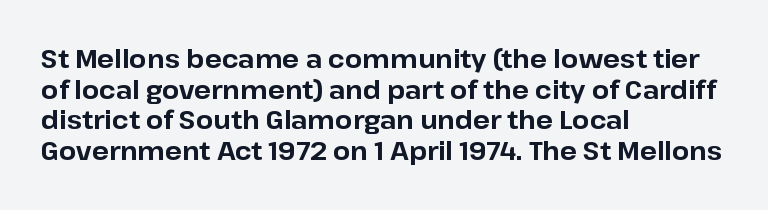
{"italic": "no", "bold": "yes", "underline": "no", "align": "left", "line_spacing_ratio": 1.23, "letter_spacing": "normal", "letter_spacing_em": 0.0, "glyph_px": 25}
